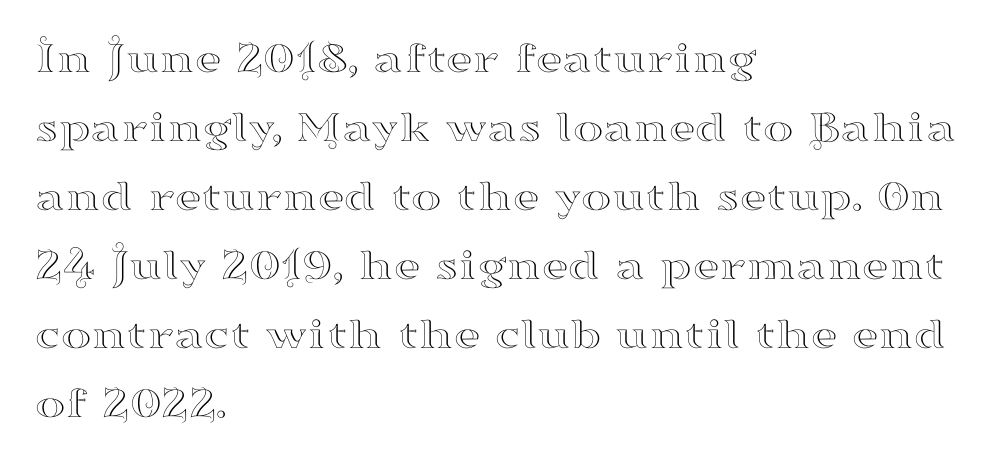
Q: Is the text italic (slanted)? A: No, it is upright.
Q: Is the typeface a serif or a sans-serif typeface? A: Serif.
Q: Is the text underlined? A: No.
Q: How is the paragraph aligned? A: Left-aligned.
Q: Is the spacing between letters normal or unusually wide? A: Normal.
Q: Is the spacing between lines tight, normal or loose? A: Normal.
Q: Width (condensed, normal, or wide)? A: Wide.
Q: Stroke contrast? A: High.
Q: x-height? A: Small.
Q: Monospaced? A: No.
